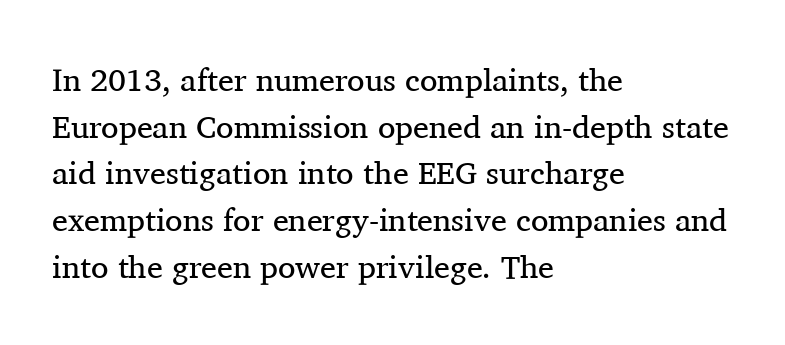
The image shows 32 px regular-weight serif type, upright; set left-aligned, normal line spacing (1.46x), normal letter spacing, not underlined; medium stroke contrast and a medium x-height.
